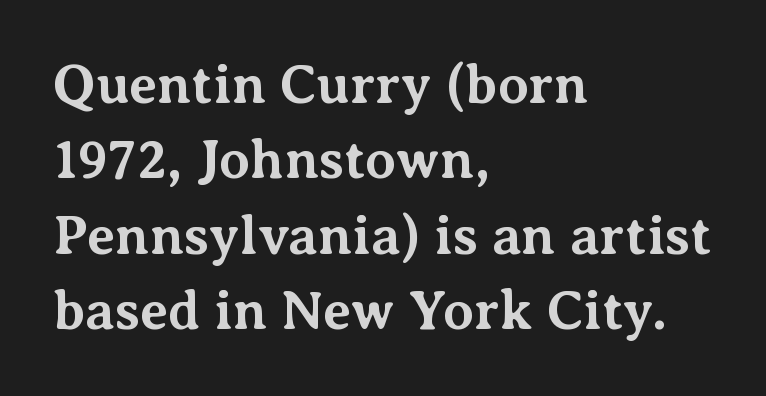
The image shows 55 px bold serif type, upright; set left-aligned, normal line spacing (1.37x), normal letter spacing, not underlined; medium stroke contrast and a medium x-height.
